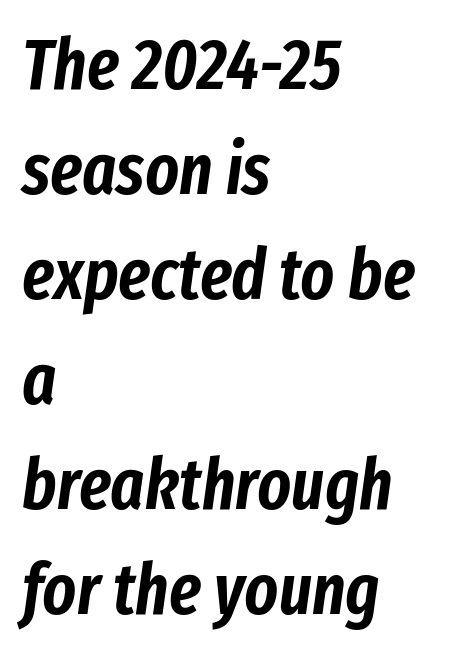
The image shows 71 px condensed type, italic (leaning right); set left-aligned, normal line spacing (1.48x), normal letter spacing, not underlined; low stroke contrast and a medium x-height.
